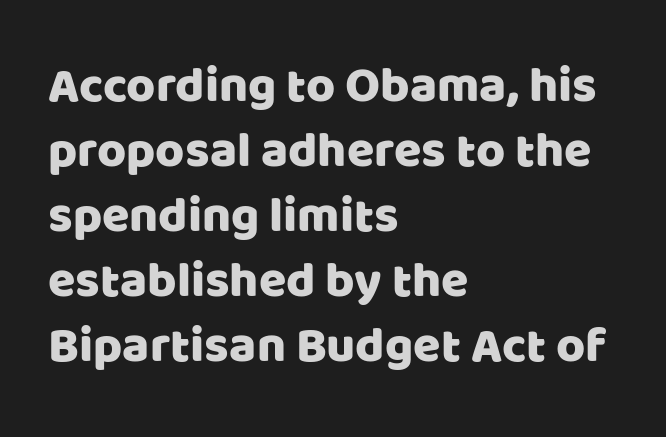
The image shows 50 px sans-serif type, upright; set left-aligned, normal line spacing (1.3x), normal letter spacing, not underlined; low stroke contrast and a large x-height.
